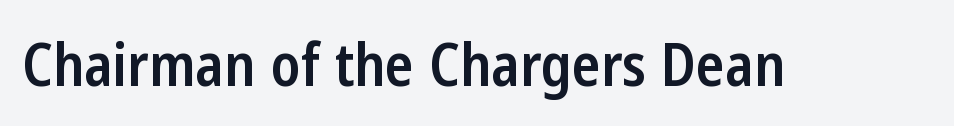
Q: Is the text bold? A: Semi-bold.
Q: Is the text italic (slanted)? A: No, it is upright.
Q: Is the typeface a serif or a sans-serif typeface? A: Sans-serif.
Q: Is the text underlined? A: No.
Q: Is the spacing between letters normal or unusually wide? A: Normal.
Q: Width (condensed, normal, or wide)? A: Condensed.
Q: Stroke contrast? A: Low.
Q: x-height? A: Medium.
Q: Monospaced? A: No.
